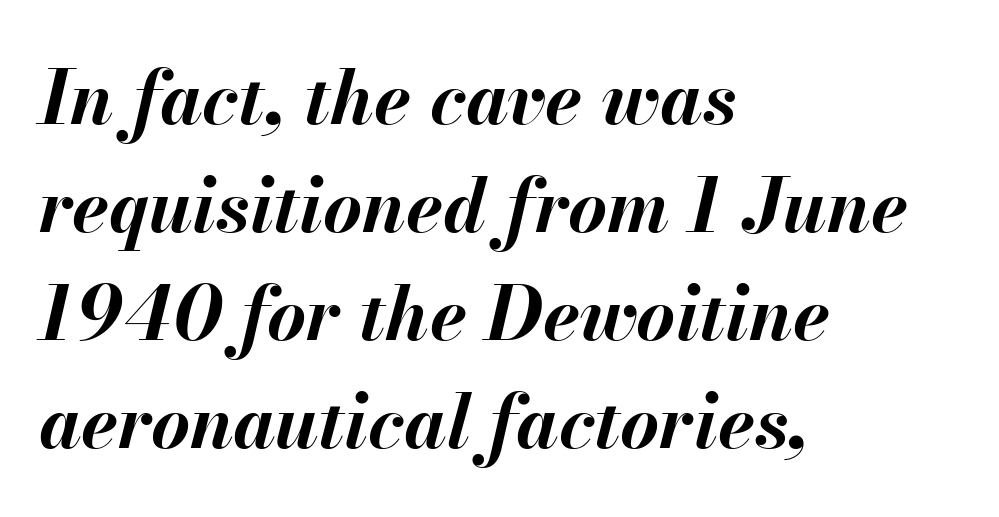
The foot of each line stays bare and open. All the whitespace from short lines collects on the right. Every character sits at an angle, as italics do. Is there much room between lines? A standard amount, neither cramped nor airy.
